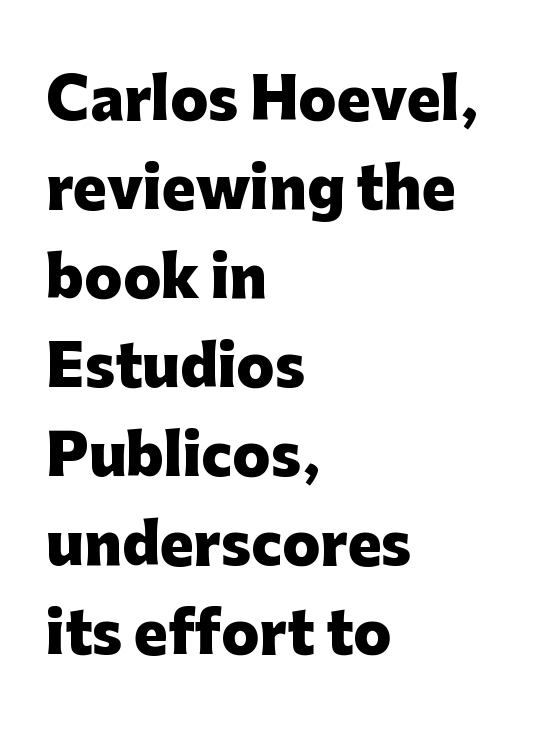
On the weight axis this lands at bold, roughly 700. If you measured baseline to baseline, you'd find a middling distance. The typesetter chose a ragged-right arrangement here. Lines of text with bare space underneath. This sample uses plain, unmodified letter spacing.
